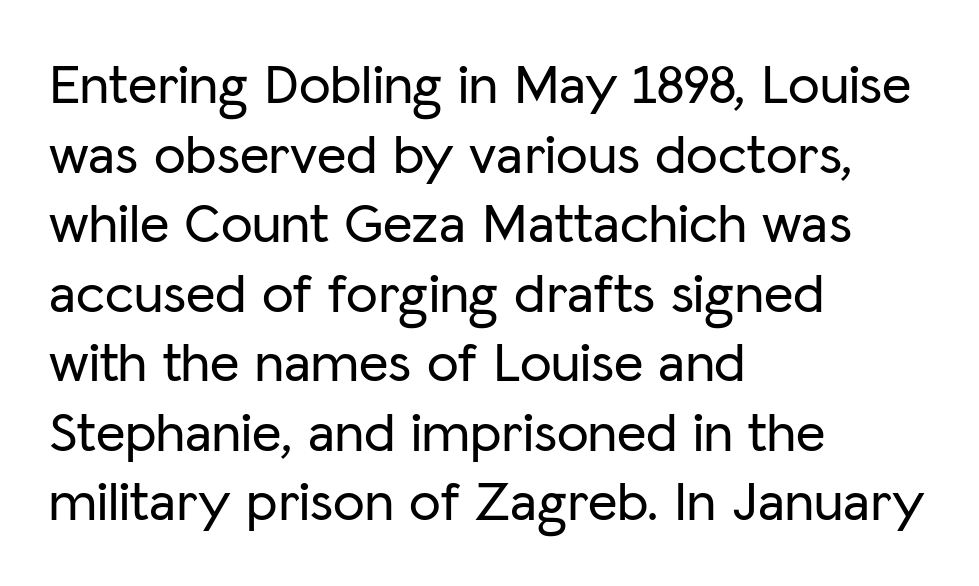
Style check: upright. You could not count columns in this text — the font is proportionally spaced. Casual observation: everything's shoved over to the left. What stands out about the letter spacing? Nothing — it is the standard amount.
